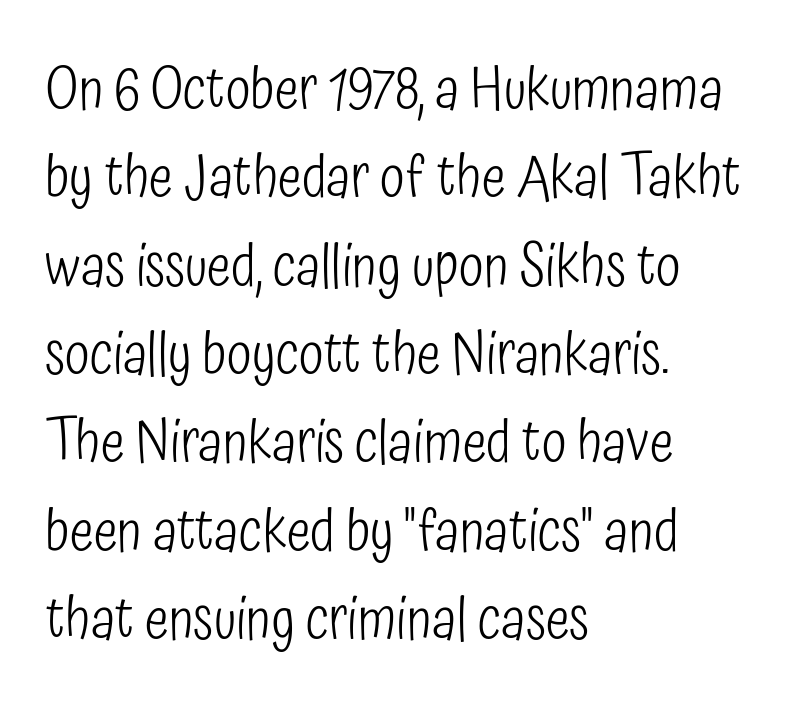
Q: Is the text bold? A: No.
Q: Is the text italic (slanted)? A: No, it is upright.
Q: Is the typeface a serif or a sans-serif typeface? A: Sans-serif.
Q: Is the text underlined? A: No.
Q: How is the paragraph aligned? A: Left-aligned.
Q: Is the spacing between letters normal or unusually wide? A: Normal.
Q: Is the spacing between lines tight, normal or loose? A: Normal.
Q: Width (condensed, normal, or wide)? A: Condensed.
Q: Stroke contrast? A: Low.
Q: x-height? A: Medium.
Q: Monospaced? A: No.
